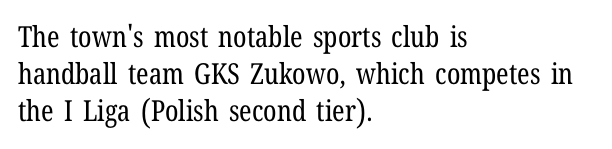
Q: Is the text bold? A: No.
Q: Is the text italic (slanted)? A: No, it is upright.
Q: Is the typeface a serif or a sans-serif typeface? A: Serif.
Q: Is the text underlined? A: No.
Q: How is the paragraph aligned? A: Left-aligned.
Q: Is the spacing between letters normal or unusually wide? A: Normal.
Q: Is the spacing between lines tight, normal or loose? A: Normal.
Q: Width (condensed, normal, or wide)? A: Condensed.
Q: Stroke contrast? A: Low.
Q: x-height? A: Medium.
Q: Monospaced? A: No.
